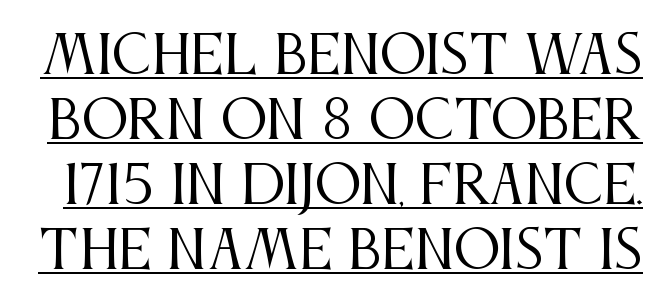
Rendered with straight, roman letterforms. Decoration check: the copy is underlined. Note the varied advance widths — an 'i' is clearly narrower than an 'm'. In terms of letterspacing, this is plain default setting. Serifs: yes, visible at the terminals of the letterforms.
